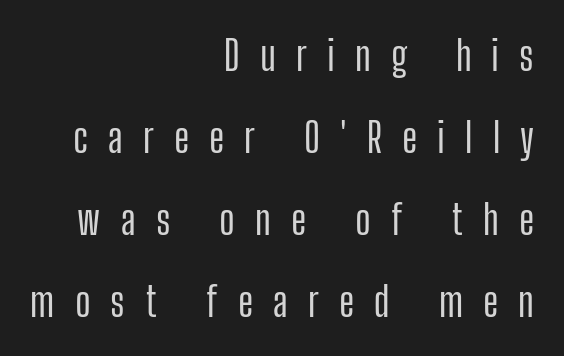
The image shows 41 px condensed sans-serif type, upright; set right-aligned, loose line spacing (2.0x), unusually wide letter spacing (+0.49 em), not underlined; low stroke contrast and a medium x-height.
